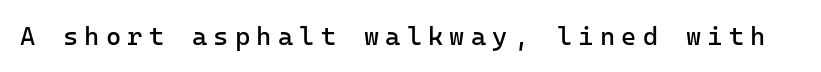
This is the regular roman posture of the typeface. This sample uses expanded letter spacing, leaving extra air between glyphs. No word sits above an underline. Ink coverage per letter is moderate at most.
